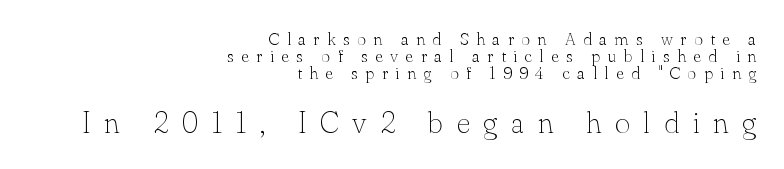
Any mark beneath the type? The region is blank. Observe the serifs anchoring each vertical stroke in this sample. Bigger letters appear in the bottom chunk; the top chunk is reduced. Horizontally, the lines are justified to the trailing edge only. Proportional: the letters do not fall into vertical columns. A typesetter would call this leading minimal, almost set solid.
